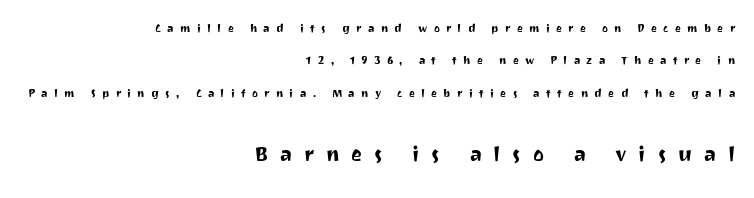
Q: Is the text italic (slanted)? A: No, it is upright.
Q: Is the text underlined? A: No.
Q: How is the paragraph aligned? A: Right-aligned.
Q: Is the spacing between letters normal or unusually wide? A: Unusually wide.
Q: Is the spacing between lines tight, normal or loose? A: Loose.
Q: Which block of text is set in a larger size, the first (top) or the second (bottom)? A: The second (bottom) one.
